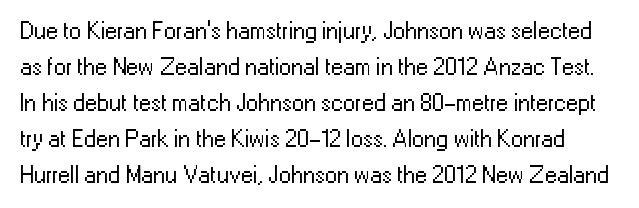
Every character sits straight up, as roman type does. Is the stroke heavy? The answer is a plain regular-or-lighter. Words appear dense and cohesive because spacing is normal. Just letters on the line, the space beneath them empty.
